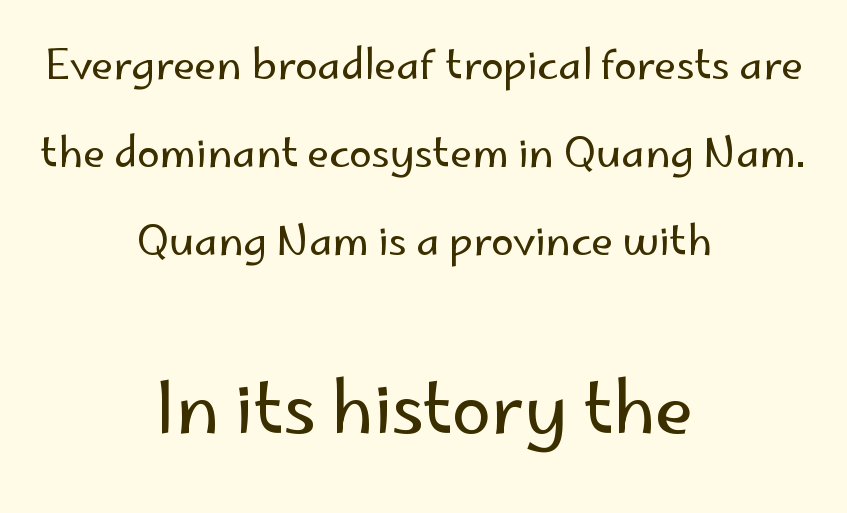
This layout puts the modest block above and the oversized block below. Characters remain perfectly vertical along every line. Check under the words: just untouched page. Serif or sans? Sans — the stroke terminals are bare. Vertical stems look standard width or narrower in stroke. The rag falls on both sides of this text block equally.
